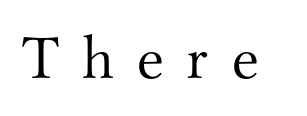
Q: Is the text bold? A: No.
Q: Is the text italic (slanted)? A: No, it is upright.
Q: Is the typeface a serif or a sans-serif typeface? A: Serif.
Q: Is the text underlined? A: No.
Q: Is the spacing between letters normal or unusually wide? A: Unusually wide.
Q: Width (condensed, normal, or wide)? A: Normal.
Q: Stroke contrast? A: Medium.
Q: x-height? A: Small.
Q: Monospaced? A: No.
